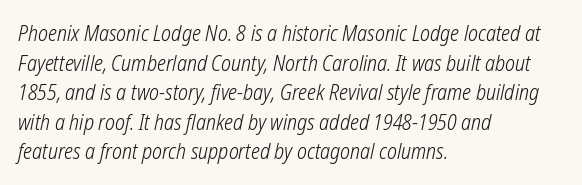
The horizontal fit of the characters is conventional and even. This sample is left-justified, so line endings fall wherever the words run out. Unbolded letterforms with no extra heft. Regular leading. Descenders hang freely into open space.
